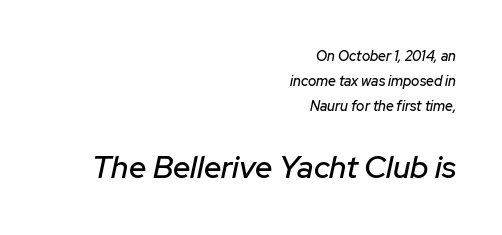
Q: Is the text italic (slanted)? A: Yes, it leans right by about 12 degrees.
Q: Is the text underlined? A: No.
Q: How is the paragraph aligned? A: Right-aligned.
Q: Is the spacing between letters normal or unusually wide? A: Normal.
Q: Which block of text is set in a larger size, the first (top) or the second (bottom)? A: The second (bottom) one.
Q: Width (condensed, normal, or wide)? A: Normal.
Q: Stroke contrast? A: Low.
Q: x-height? A: Medium.
Q: Monospaced? A: No.
